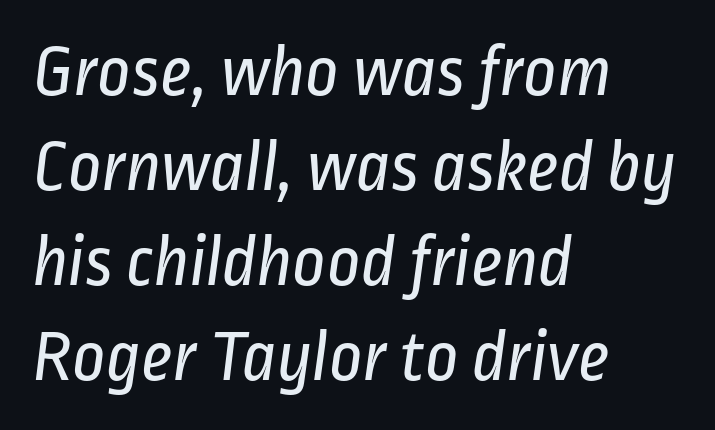
The image shows 73 px regular-weight, condensed sans-serif type; set left-aligned, normal line spacing (1.3x), normal letter spacing, not underlined; low stroke contrast and a medium x-height.
